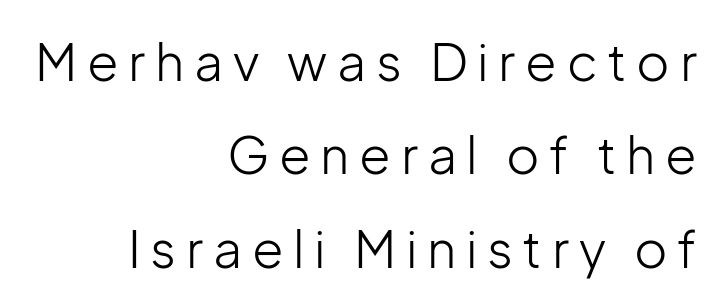
Leftover space on each line is placed entirely before the opening word. The weight tops out at a normal text grade. This sample uses a sans-serif face. Looks like regular typesetting: each glyph gets only the width it needs. Upright lettering throughout.
